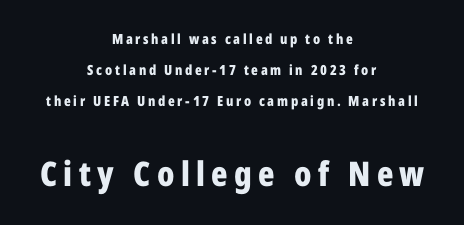
Bold? Absolutely — the strokes are thick and heavy. Size contrast runs from small at the top to large at the bottom. Varying glyph widths throughout — classic text-font behaviour. These lines are composed in type without serifs. This rendering features lettering with no underline. Line spacing here is loose.
